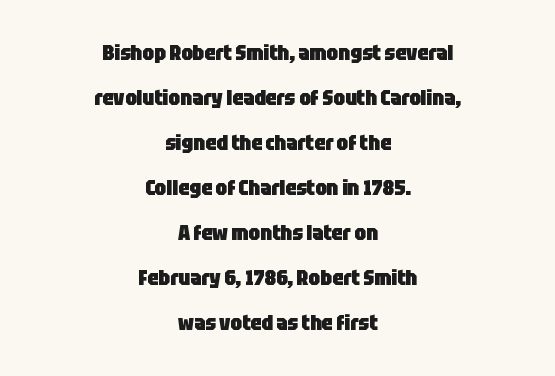
Q: Is the text bold? A: Yes.
Q: Is the text italic (slanted)? A: No, it is upright.
Q: Is the text underlined? A: No.
Q: How is the paragraph aligned? A: Centered.
Q: Is the spacing between letters normal or unusually wide? A: Normal.
Q: Is the spacing between lines tight, normal or loose? A: Loose.
